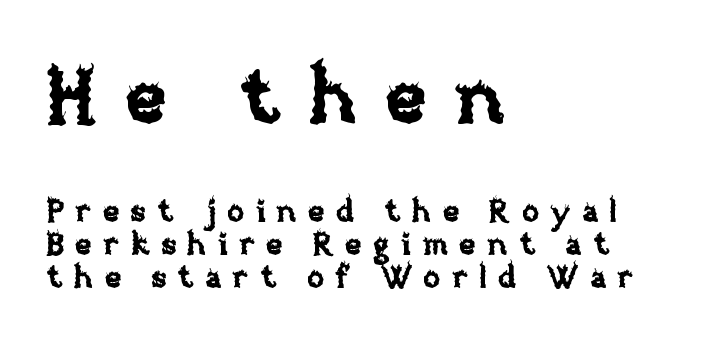
Proportional: the letters do not fall into vertical columns. The ragged edge is on the right, which tells us the setting is flush left. Type size steps down from the first block to the second. The gap between lines stays unmarked. The gaps between neighbouring characters are conspicuously large.
